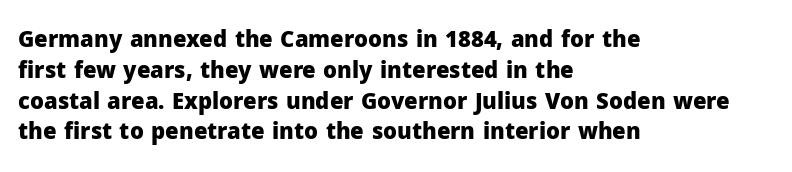
Q: Is the text bold? A: Yes.
Q: Is the text italic (slanted)? A: No, it is upright.
Q: Is the text underlined? A: No.
Q: How is the paragraph aligned? A: Left-aligned.
Q: Is the spacing between letters normal or unusually wide? A: Normal.
Q: Is the spacing between lines tight, normal or loose? A: Normal.
